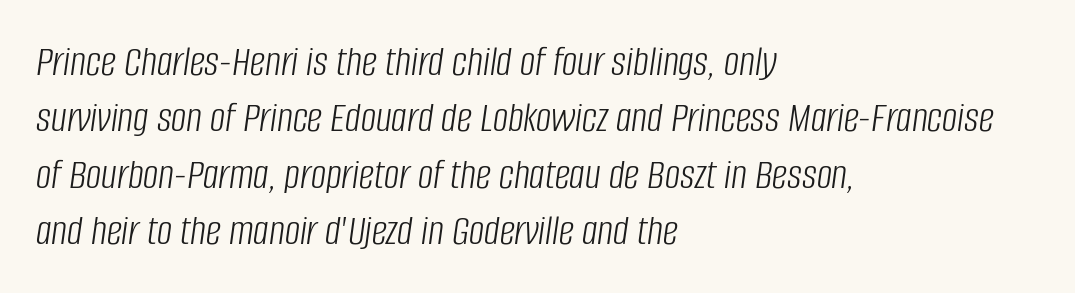
{"italic": "yes", "lean": "right", "slant_degrees": 8, "bold": "no", "weight": "light", "width": "condensed", "stroke_contrast": "low", "x_height": "large", "monospaced": "no", "underline": "no", "align": "left", "line_spacing": "normal", "line_spacing_ratio": 1.31, "letter_spacing": "normal", "letter_spacing_em": 0.0, "glyph_px": 43}
